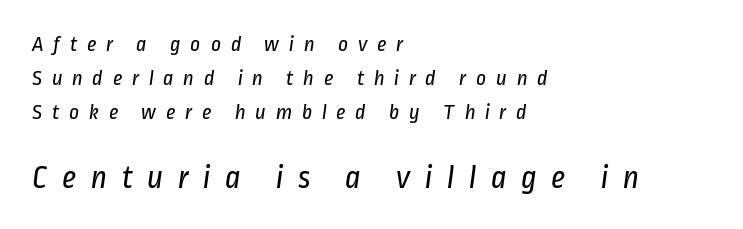
Q: Is the text bold? A: No.
Q: Is the typeface a serif or a sans-serif typeface? A: Sans-serif.
Q: Is the text underlined? A: No.
Q: How is the paragraph aligned? A: Left-aligned.
Q: Is the spacing between letters normal or unusually wide? A: Unusually wide.
Q: Is the spacing between lines tight, normal or loose? A: Normal.
Q: Which block of text is set in a larger size, the first (top) or the second (bottom)? A: The second (bottom) one.
Q: Width (condensed, normal, or wide)? A: Condensed.
Q: Stroke contrast? A: Low.
Q: x-height? A: Medium.
Q: Monospaced? A: No.
